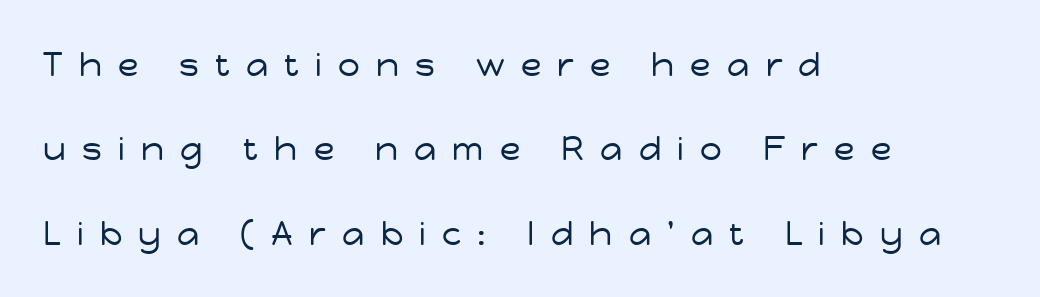
Q: Is the text bold? A: No.
Q: Is the text italic (slanted)? A: No, it is upright.
Q: Is the typeface a serif or a sans-serif typeface? A: Sans-serif.
Q: Is the text underlined? A: No.
Q: How is the paragraph aligned? A: Left-aligned.
Q: Is the spacing between letters normal or unusually wide? A: Unusually wide.
Q: Is the spacing between lines tight, normal or loose? A: Loose.
Q: Width (condensed, normal, or wide)? A: Normal.
Q: Stroke contrast? A: Low.
Q: x-height? A: Medium.
Q: Monospaced? A: No.
